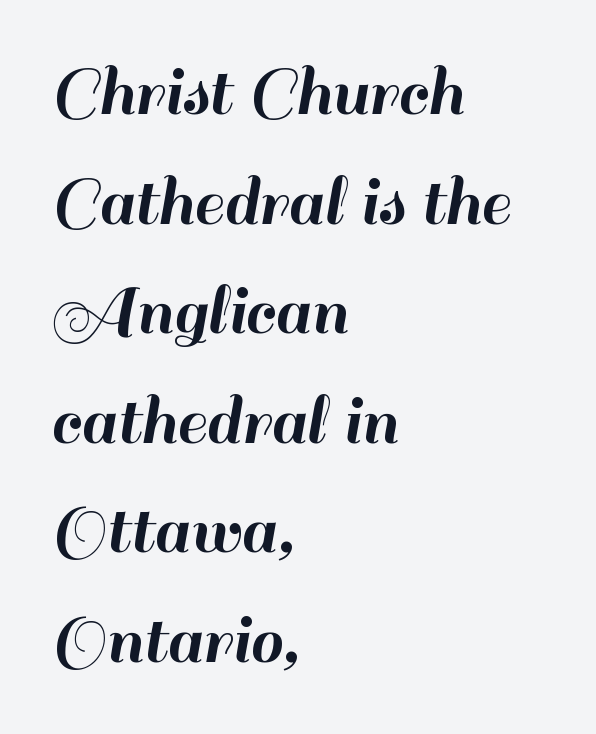
Underline: absent. Compared with typical paragraphs, the rows here are spaced about the same. The passage shown has conventional tracking throughout. Here the designer chose a conventional face with non-uniform glyph widths. Typeset ragged right — the left edge is the straight one.
